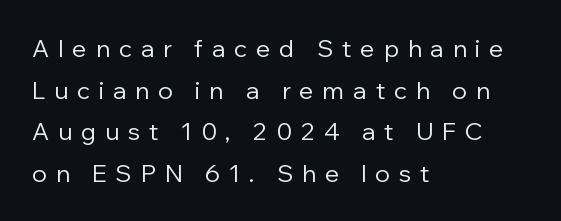
Q: Is the text bold? A: No.
Q: Is the text italic (slanted)? A: No, it is upright.
Q: Is the text underlined? A: No.
Q: How is the paragraph aligned? A: Left-aligned.
Q: Is the spacing between letters normal or unusually wide? A: Unusually wide.
